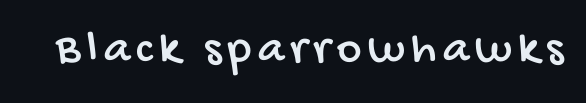
{"serif": "no", "width": "condensed", "stroke_contrast": "low", "x_height": "large", "monospaced": "no", "underline": "no", "glyph_px": 47}
